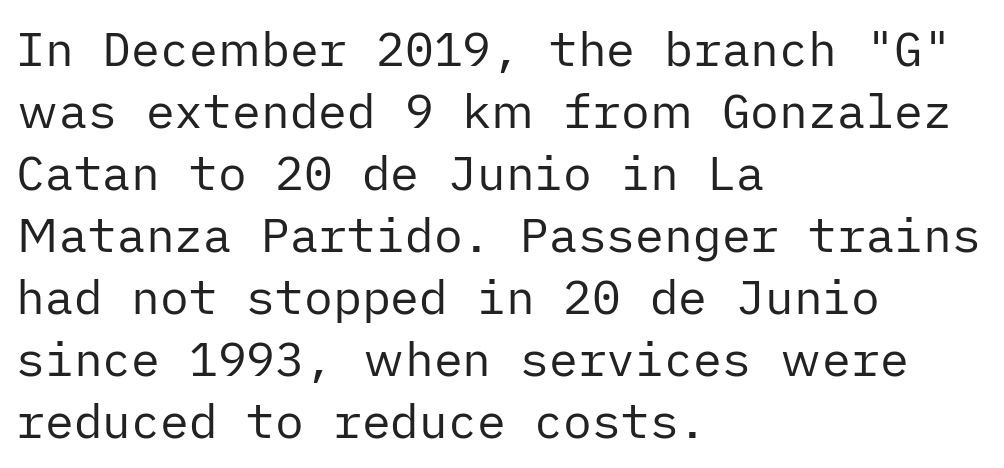
The image shows 48 px regular-weight sans-serif type, upright; set left-aligned, normal line spacing (1.29x), normal letter spacing, not underlined; low stroke contrast and a medium x-height.
